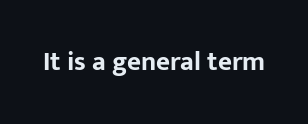
Q: Is the text bold? A: Yes.
Q: Is the text italic (slanted)? A: No, it is upright.
Q: Is the text underlined? A: No.
Q: Is the spacing between letters normal or unusually wide? A: Normal.
